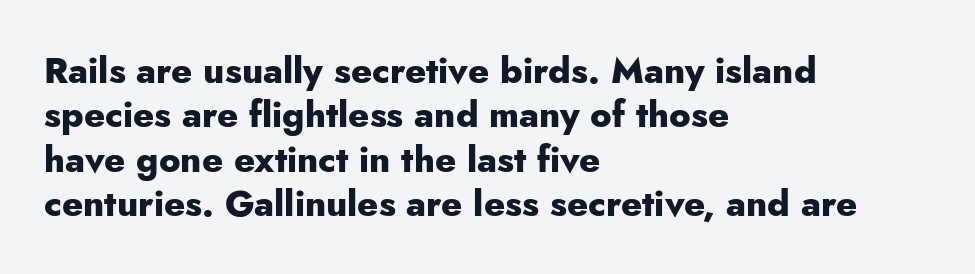
Q: Is the text bold? A: Yes.
Q: Is the text italic (slanted)? A: No, it is upright.
Q: Is the typeface a serif or a sans-serif typeface? A: Sans-serif.
Q: Is the text underlined? A: No.
Q: How is the paragraph aligned? A: Left-aligned.
Q: Is the spacing between letters normal or unusually wide? A: Normal.
Q: Width (condensed, normal, or wide)? A: Normal.
Q: Stroke contrast? A: Low.
Q: x-height? A: Small.
Q: Monospaced? A: No.
